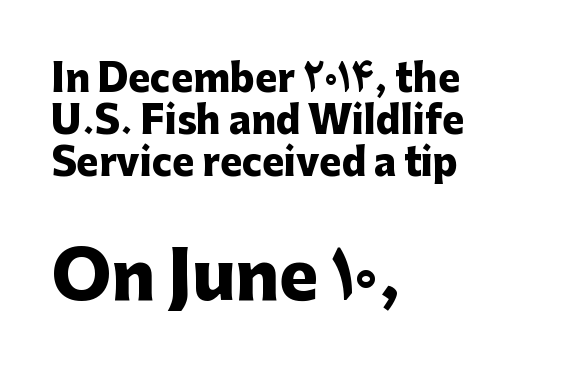
Q: Is the text bold? A: Yes.
Q: Is the text italic (slanted)? A: No, it is upright.
Q: Is the typeface a serif or a sans-serif typeface? A: Sans-serif.
Q: Is the text underlined? A: No.
Q: How is the paragraph aligned? A: Left-aligned.
Q: Is the spacing between letters normal or unusually wide? A: Normal.
Q: Is the spacing between lines tight, normal or loose? A: Tight.
Q: Which block of text is set in a larger size, the first (top) or the second (bottom)? A: The second (bottom) one.
Q: Width (condensed, normal, or wide)? A: Normal.
Q: Stroke contrast? A: Low.
Q: x-height? A: Medium.
Q: Monospaced? A: No.
